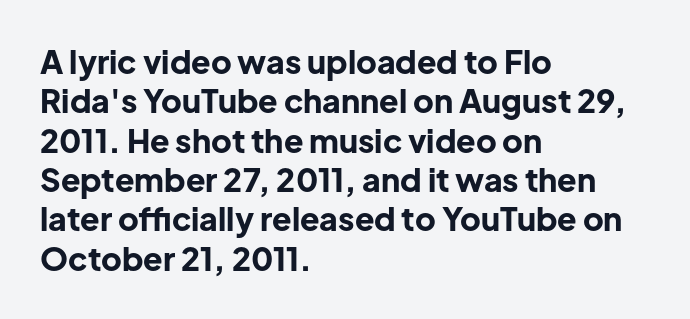
The image shows 32 px bold sans-serif type, upright; set left-aligned, line spacing 1.23x, normal letter spacing, not underlined; low stroke contrast and a medium x-height.
